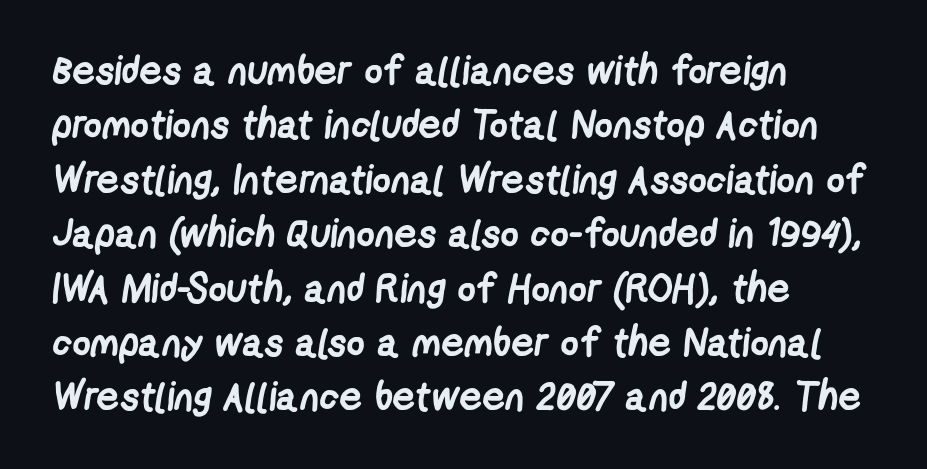
{"serif": "no", "bold": "yes", "weight": "semibold", "width": "condensed", "stroke_contrast": "low", "x_height": "medium", "monospaced": "no", "underline": "no", "align": "left", "line_spacing": "normal", "line_spacing_ratio": 1.36, "letter_spacing": "normal", "letter_spacing_em": 0.0, "glyph_px": 40}
